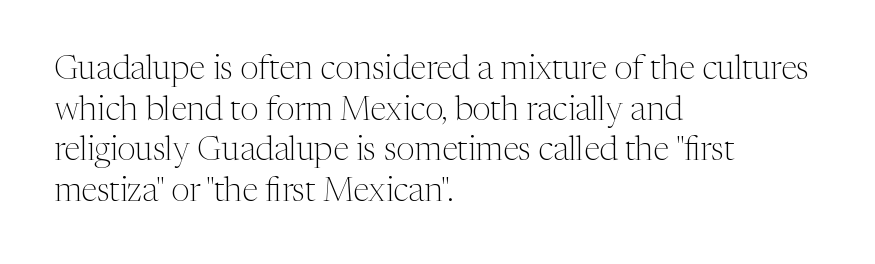
A typesetter would call this proportional, since set widths differ per character. Visually the block forms a straight wall on the left and a jagged coastline on the right. Does the lettering tilt? It doesn't — this is upright. Yep, those are serifs on the letters. The gap between lines stays unmarked. Weight: regular or lighter.
